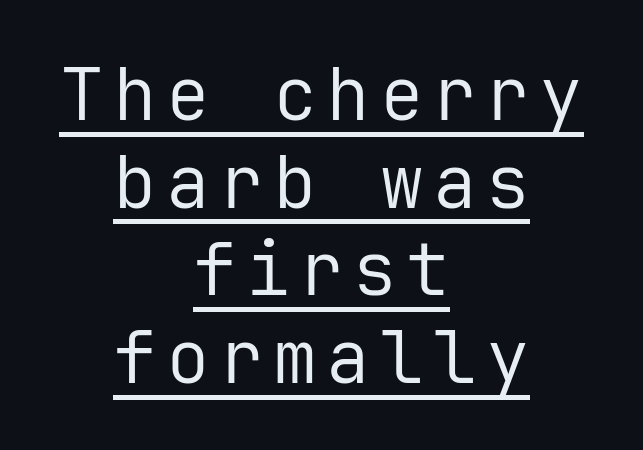
Q: Is the text bold? A: No.
Q: Is the text italic (slanted)? A: No, it is upright.
Q: Is the typeface a serif or a sans-serif typeface? A: Sans-serif.
Q: Is the text underlined? A: Yes.
Q: How is the paragraph aligned? A: Centered.
Q: Width (condensed, normal, or wide)? A: Normal.
Q: Stroke contrast? A: Low.
Q: x-height? A: Medium.
Q: Monospaced? A: Yes.
